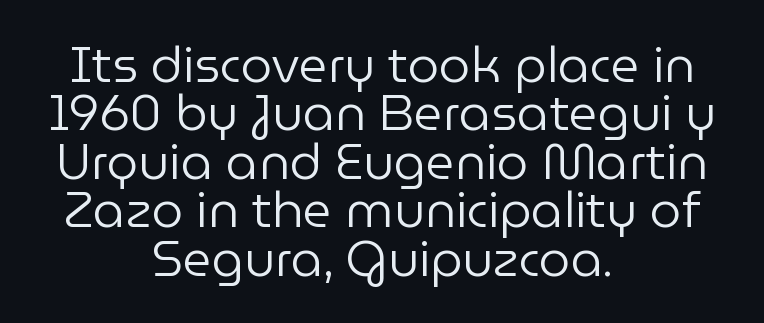
The image shows 50 px regular-weight sans-serif type, upright; set centered, tight line spacing (0.97x), normal letter spacing, not underlined; low stroke contrast and a medium x-height.
